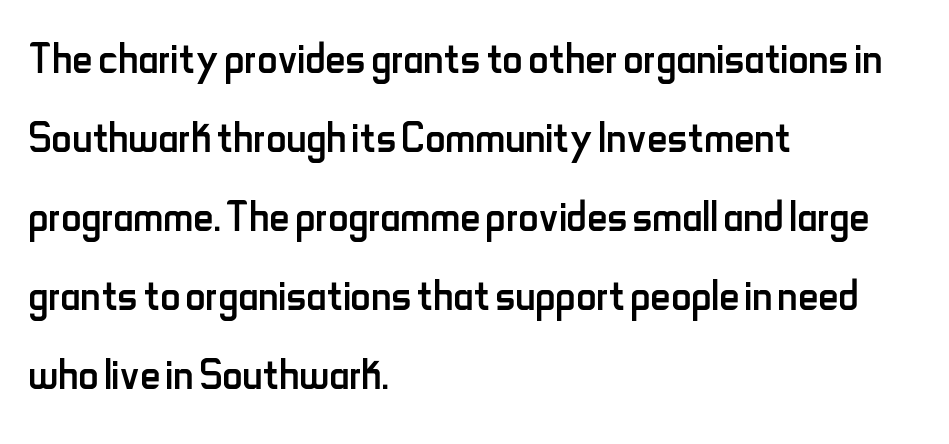
Q: Is the text bold? A: No.
Q: Is the text italic (slanted)? A: No, it is upright.
Q: Is the typeface a serif or a sans-serif typeface? A: Sans-serif.
Q: Is the text underlined? A: No.
Q: How is the paragraph aligned? A: Left-aligned.
Q: Is the spacing between letters normal or unusually wide? A: Normal.
Q: Is the spacing between lines tight, normal or loose? A: Normal.
Q: Width (condensed, normal, or wide)? A: Condensed.
Q: Stroke contrast? A: Low.
Q: x-height? A: Small.
Q: Monospaced? A: No.
